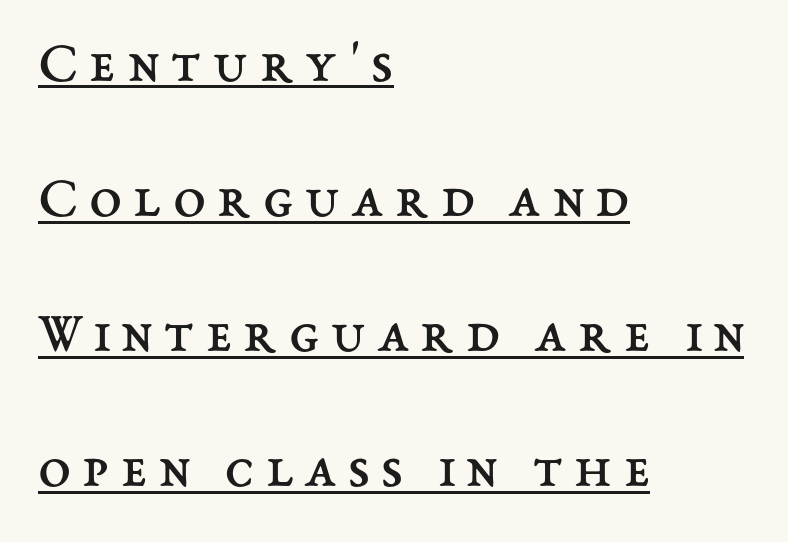
The image shows 59 px regular-weight type, upright; set left-aligned, loose line spacing (2.29x), underlined; medium stroke contrast and a medium x-height.
